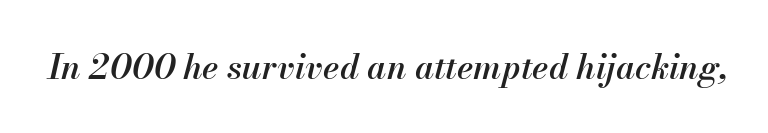
The specimen reads as italic at a glance. Is this a fixed-width face? No — the glyphs have proportional, varying widths. The glyphs have the mass of a demibold cut, below bold. Honestly, there is no underline to notice here at all. The letterforms sit shoulder to shoulder at normal distance.
